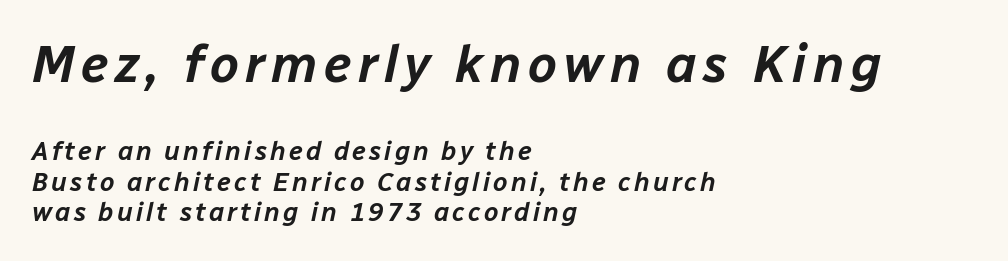
Q: Is the text italic (slanted)? A: Yes, it leans right by about 12 degrees.
Q: Is the text underlined? A: No.
Q: How is the paragraph aligned? A: Left-aligned.
Q: Which block of text is set in a larger size, the first (top) or the second (bottom)? A: The first (top) one.
Q: Width (condensed, normal, or wide)? A: Normal.
Q: Stroke contrast? A: Low.
Q: x-height? A: Medium.
Q: Monospaced? A: No.
